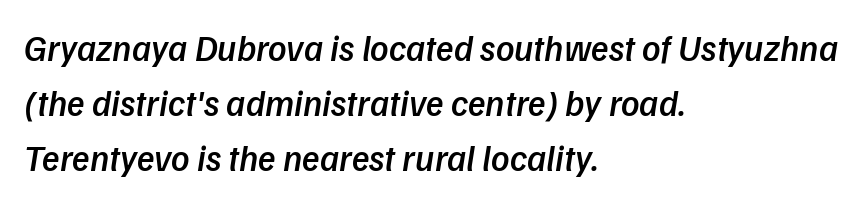
Summary of weight: moderately heavy, a semibold. The vertical gap from one line to the next is medium. This is sans-serif lettering, the kind often seen on screens and signage. Every row of glyphs begins at an identical x-position on the left.
